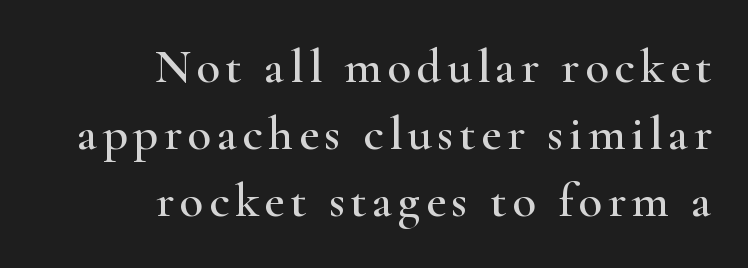
The image shows 49 px wide serif type, upright; set right-aligned, normal line spacing (1.37x), not underlined; high stroke contrast and a small x-height.
